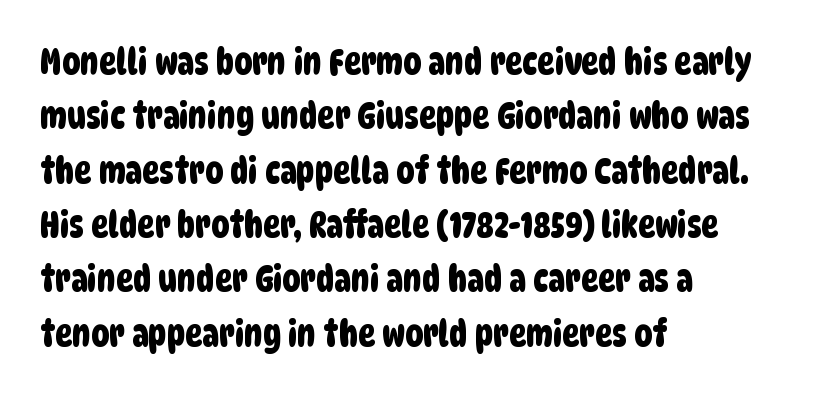
Q: Is the typeface a serif or a sans-serif typeface? A: Sans-serif.
Q: Is the text underlined? A: No.
Q: How is the paragraph aligned? A: Left-aligned.
Q: Is the spacing between letters normal or unusually wide? A: Normal.
Q: Is the spacing between lines tight, normal or loose? A: Normal.
Q: Width (condensed, normal, or wide)? A: Condensed.
Q: Stroke contrast? A: Low.
Q: x-height? A: Large.
Q: Monospaced? A: No.
